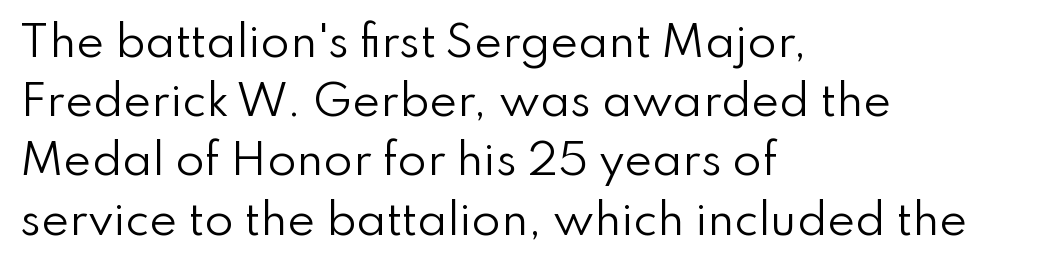
The image shows 42 px regular-weight sans-serif type, upright; set left-aligned, normal line spacing (1.41x), normal letter spacing, not underlined; low stroke contrast and a small x-height.
